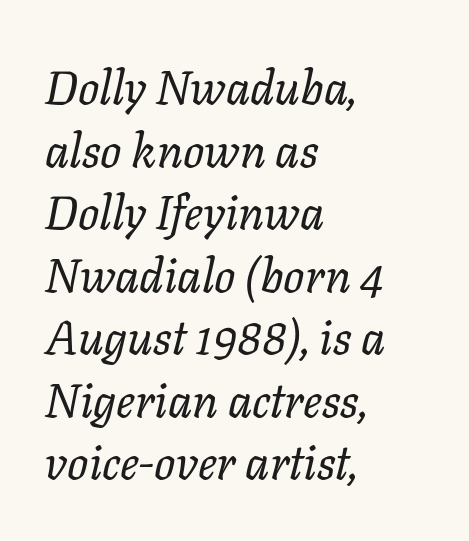
Is this a fixed-width face? No — the glyphs have proportional, varying widths. The strokes carry an ordinary text weight at most. The leading is moderate, giving the passage an even texture. A clean baseline with only descenders dipping below it. If you drew a line through each stem, it would be angled. A typesetter would call this zero additional tracking.
